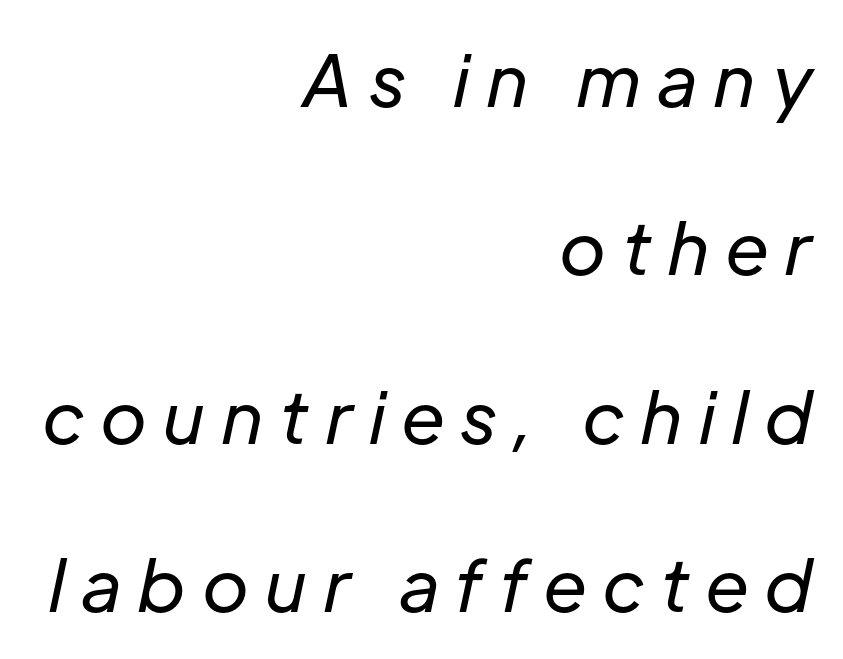
{"italic": "yes", "lean": "right", "slant_degrees": 12, "bold": "no", "weight": "regular", "width": "normal", "stroke_contrast": "low", "x_height": "medium", "monospaced": "no", "underline": "no", "align": "right", "line_spacing": "loose", "line_spacing_ratio": 2.37, "letter_spacing": "wide", "letter_spacing_em": 0.22, "glyph_px": 71}
